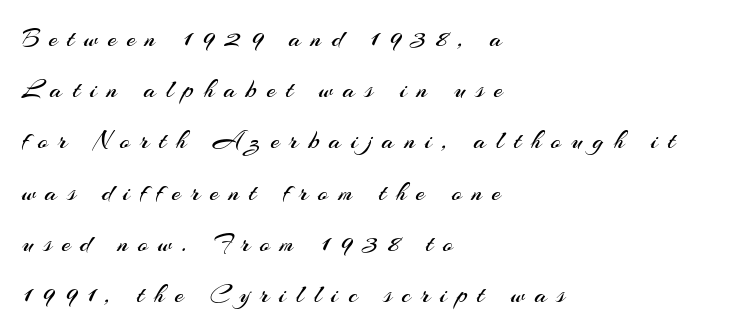
{"bold": "no", "underline": "no", "align": "left", "line_spacing": "loose", "line_spacing_ratio": 1.97, "letter_spacing": "wide", "letter_spacing_em": 0.38, "glyph_px": 26}
